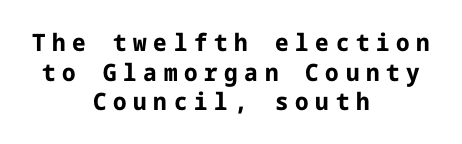
Q: Is the text bold? A: Yes.
Q: Is the text italic (slanted)? A: No, it is upright.
Q: Is the text underlined? A: No.
Q: How is the paragraph aligned? A: Centered.
Q: Is the spacing between letters normal or unusually wide? A: Unusually wide.
